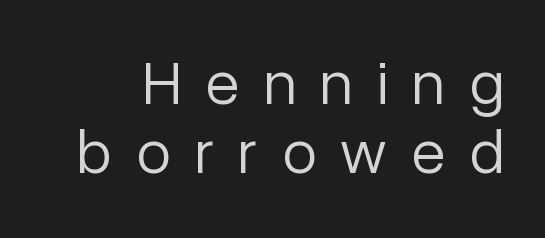
{"serif": "no", "italic": "no", "bold": "no", "weight": "light", "width": "normal", "stroke_contrast": "low", "x_height": "medium", "monospaced": "no", "underline": "no", "line_spacing": "tight", "line_spacing_ratio": 1.1, "letter_spacing": "wide", "letter_spacing_em": 0.38, "glyph_px": 63}
